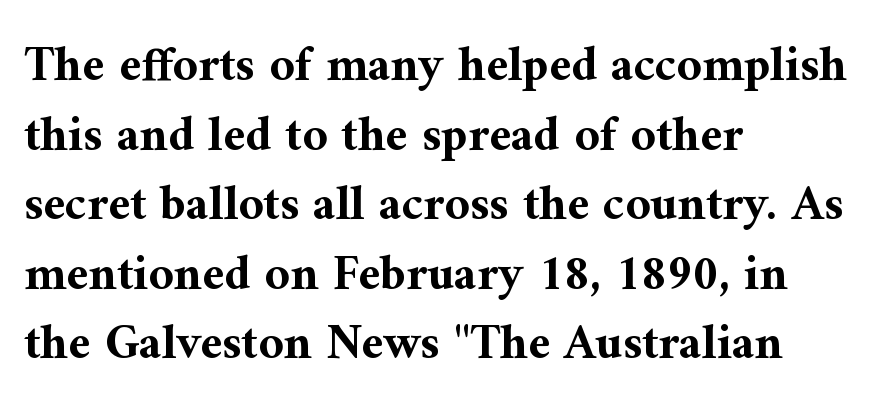
The image shows 49 px bold serif type, upright; set left-aligned, normal line spacing (1.42x), normal letter spacing, not underlined; medium stroke contrast and a medium x-height.
